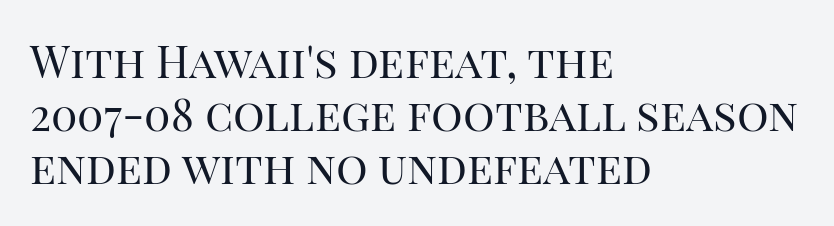
Here the designer chose a conventional face with non-uniform glyph widths. Stem width sits at or under what a default text font uses. You can tell it's not italic because the verticals are truly vertical. Beneath every word, the page is bare. Short and long lines alike share a common starting point at left.
